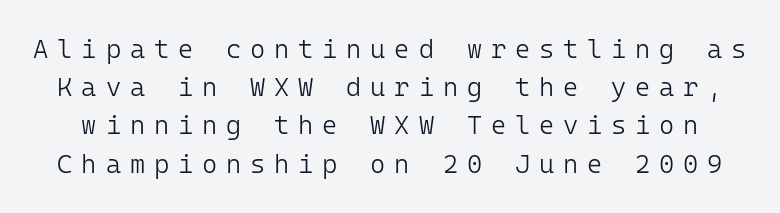
Clear beneath every line of the passage. Students, observe: this is what conventionally led text looks like. Ordinary non-slanted type is in use. This sample uses expanded letter spacing, leaving extra air between glyphs. No letter is thick-stroked: the sample isn't bold.
